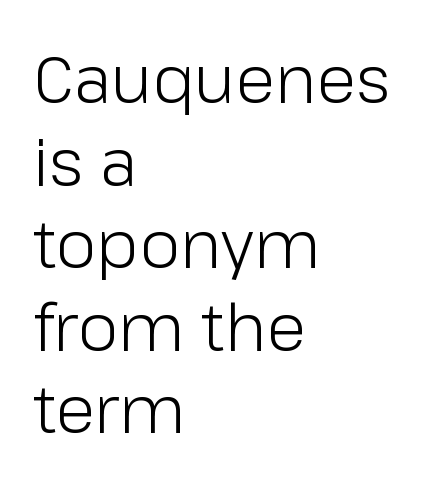
Q: Is the text bold? A: No.
Q: Is the text italic (slanted)? A: No, it is upright.
Q: Is the typeface a serif or a sans-serif typeface? A: Sans-serif.
Q: Is the text underlined? A: No.
Q: How is the paragraph aligned? A: Left-aligned.
Q: Is the spacing between letters normal or unusually wide? A: Normal.
Q: Is the spacing between lines tight, normal or loose? A: Normal.
Q: Width (condensed, normal, or wide)? A: Normal.
Q: Stroke contrast? A: Low.
Q: x-height? A: Medium.
Q: Monospaced? A: No.
